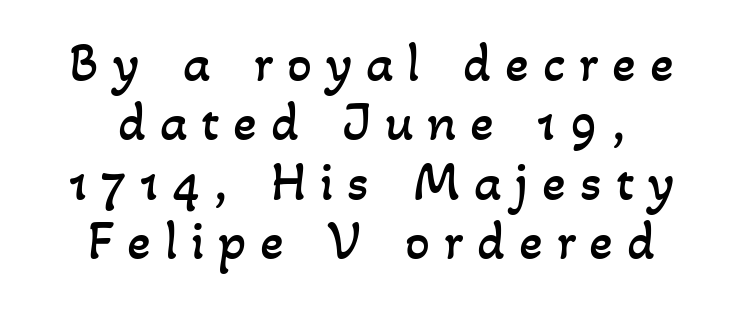
Is this a fixed-width face? No — the glyphs have proportional, varying widths. These glyphs show unthickened strokes, regular width or finer. A typesetter would call this leading minimal, almost set solid. The rendering positions every line midway between the sides.
